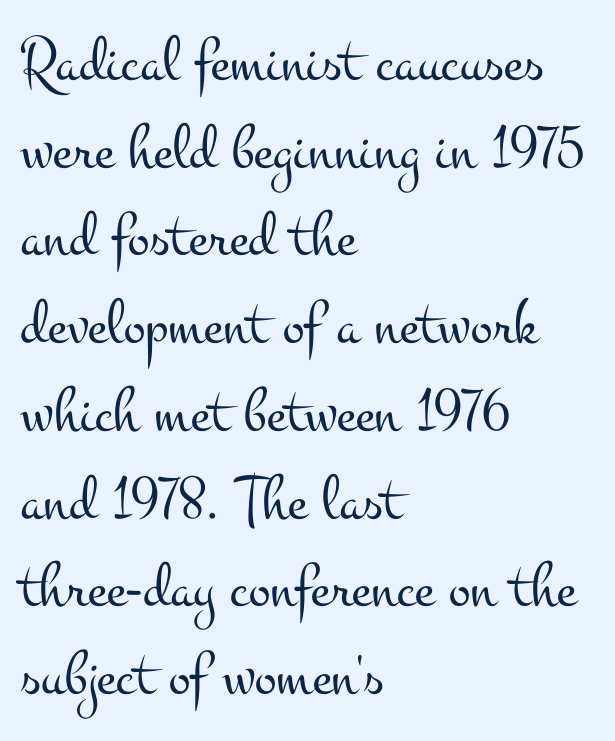
{"bold": "no", "weight": "light", "width": "wide", "stroke_contrast": "medium", "x_height": "small", "monospaced": "no", "underline": "no", "align": "left", "line_spacing": "normal", "line_spacing_ratio": 1.35, "letter_spacing": "normal", "letter_spacing_em": 0.0, "glyph_px": 65}
